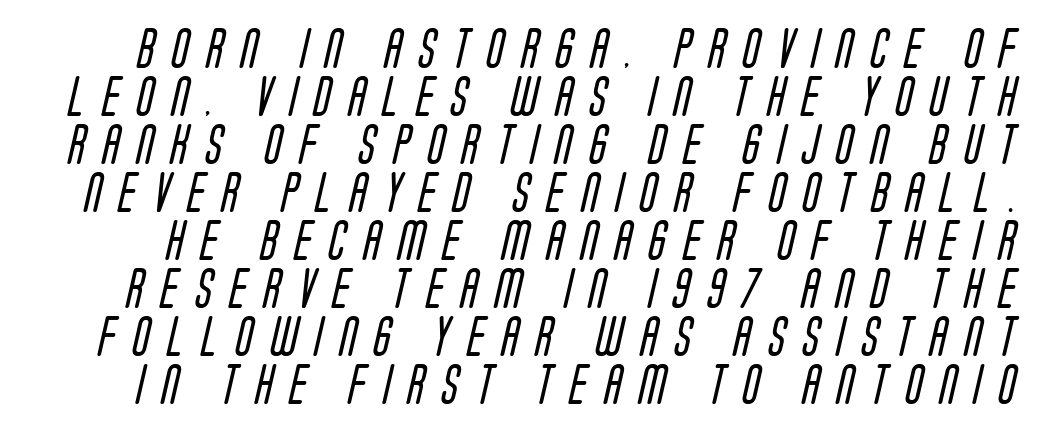
The image shows 40 px regular-weight, condensed sans-serif type; set line spacing 1.2x, unusually wide letter spacing (+0.43 em), not underlined; low stroke contrast and a large x-height.
